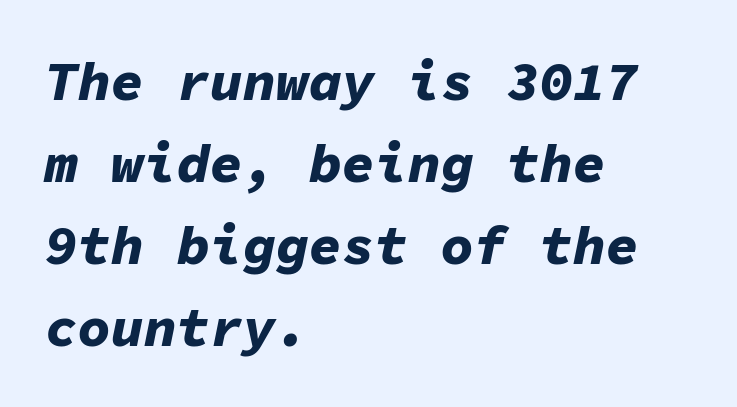
Q: Is the text bold? A: Yes.
Q: Is the text italic (slanted)? A: Yes, it leans right by about 11 degrees.
Q: Is the text underlined? A: No.
Q: How is the paragraph aligned? A: Left-aligned.
Q: Is the spacing between letters normal or unusually wide? A: Normal.
Q: Is the spacing between lines tight, normal or loose? A: Normal.
Q: Width (condensed, normal, or wide)? A: Normal.
Q: Stroke contrast? A: Low.
Q: x-height? A: Medium.
Q: Monospaced? A: Yes.
